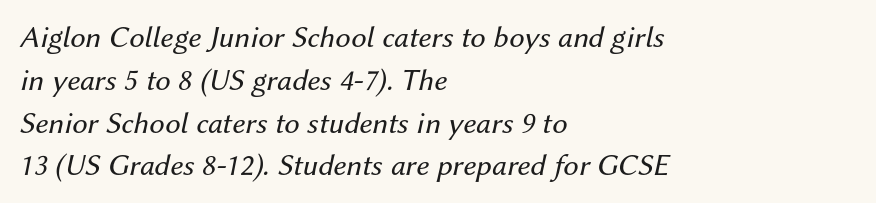
{"italic": "yes", "lean": "right", "slant_degrees": 12, "bold": "no", "weight": "regular", "width": "normal", "stroke_contrast": "medium", "x_height": "medium", "monospaced": "no", "underline": "no", "align": "left", "line_spacing": "normal", "line_spacing_ratio": 1.38, "letter_spacing": "normal", "letter_spacing_em": 0.0, "glyph_px": 31}
